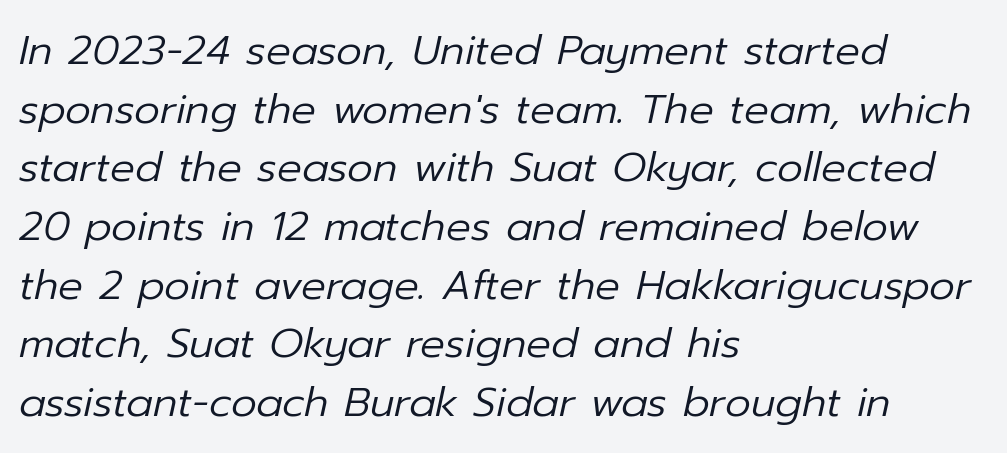
Q: Is the text bold? A: No.
Q: Is the text italic (slanted)? A: Yes, it leans right by about 12 degrees.
Q: Is the text underlined? A: No.
Q: How is the paragraph aligned? A: Left-aligned.
Q: Is the spacing between letters normal or unusually wide? A: Normal.
Q: Is the spacing between lines tight, normal or loose? A: Normal.
Q: Width (condensed, normal, or wide)? A: Normal.
Q: Stroke contrast? A: Low.
Q: x-height? A: Medium.
Q: Monospaced? A: No.
